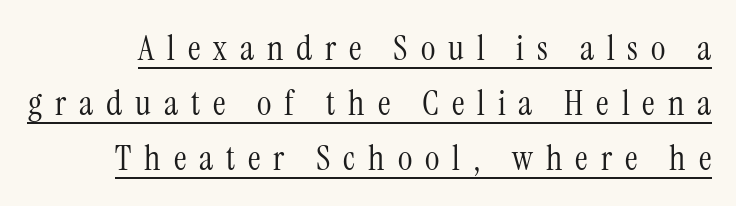
The image shows 35 px light, condensed serif type, upright; set normal line spacing (1.57x), unusually wide letter spacing (+0.37 em), underlined; medium stroke contrast and a medium x-height.
